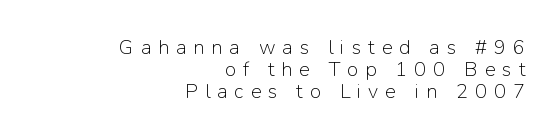
Q: Is the text bold? A: No.
Q: Is the text italic (slanted)? A: No, it is upright.
Q: Is the text underlined? A: No.
Q: How is the paragraph aligned? A: Right-aligned.
Q: Is the spacing between letters normal or unusually wide? A: Unusually wide.
Q: Is the spacing between lines tight, normal or loose? A: Tight.
